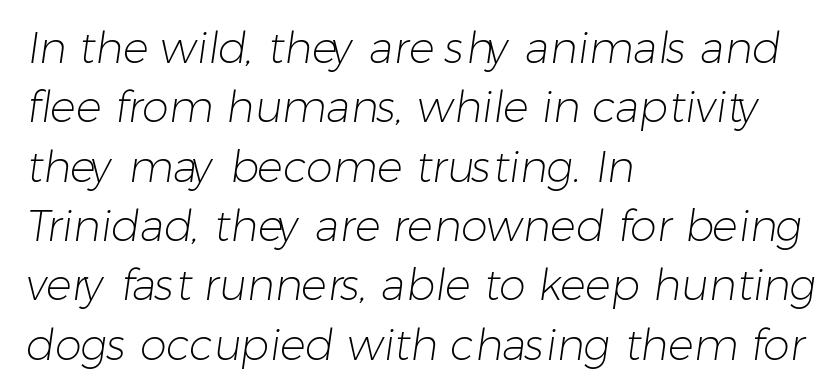
Q: Is the text bold? A: No.
Q: Is the typeface a serif or a sans-serif typeface? A: Sans-serif.
Q: Is the text underlined? A: No.
Q: How is the paragraph aligned? A: Left-aligned.
Q: Is the spacing between letters normal or unusually wide? A: Normal.
Q: Is the spacing between lines tight, normal or loose? A: Normal.
Q: Width (condensed, normal, or wide)? A: Normal.
Q: Stroke contrast? A: Low.
Q: x-height? A: Medium.
Q: Monospaced? A: No.
